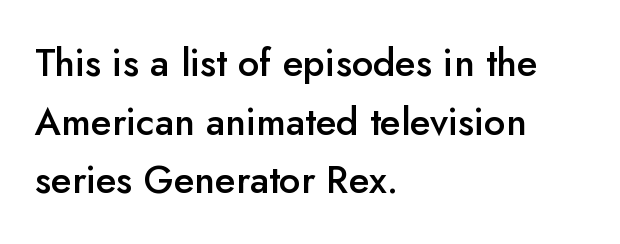
Q: Is the text bold? A: Semi-bold.
Q: Is the text italic (slanted)? A: No, it is upright.
Q: Is the typeface a serif or a sans-serif typeface? A: Sans-serif.
Q: Is the text underlined? A: No.
Q: How is the paragraph aligned? A: Left-aligned.
Q: Is the spacing between letters normal or unusually wide? A: Normal.
Q: Is the spacing between lines tight, normal or loose? A: Normal.
Q: Width (condensed, normal, or wide)? A: Normal.
Q: Stroke contrast? A: Low.
Q: x-height? A: Small.
Q: Monospaced? A: No.
